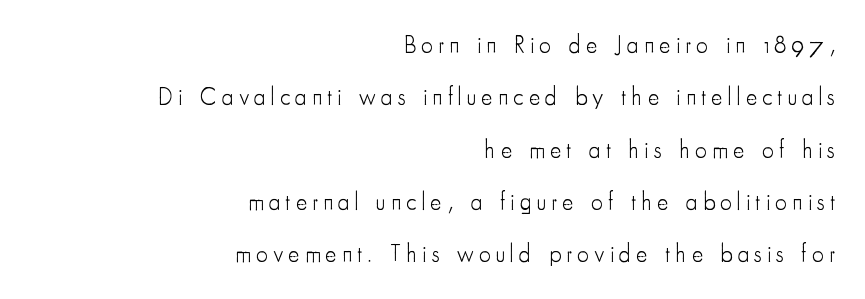
Is the block centered? No — it sits flush against the right margin. Only glyphs here, with clear space below each row. This sample uses expanded letter spacing, leaving extra air between glyphs. Vertical spacing — loose.
